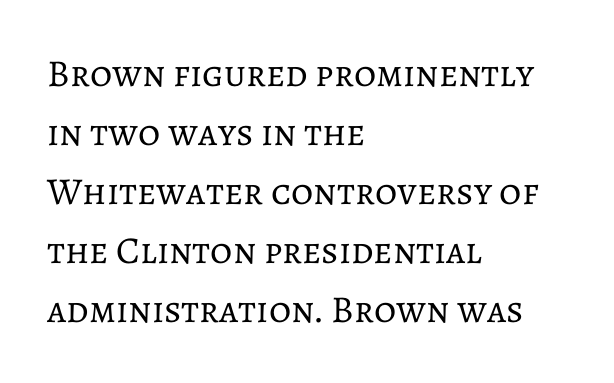
Where is the straight margin? On the left. Just letters on the line, the space beneath them empty. These lines are rendered in a variable-pitch font. Is there much room between lines? A standard amount, neither cramped nor airy. This is roman type, the default non-slanted kind.
